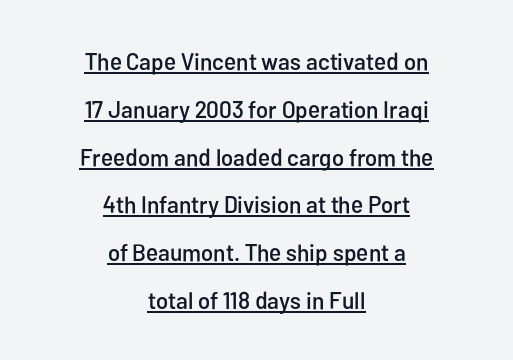
{"italic": "no", "underline": "yes", "align": "center", "line_spacing": "loose", "line_spacing_ratio": 1.99, "letter_spacing": "normal", "letter_spacing_em": 0.0, "glyph_px": 24}
